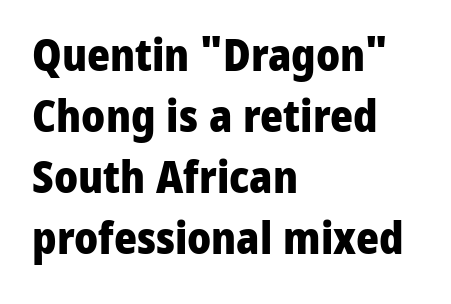
This sample uses an upright cut, with every glyph sitting square on the baseline. Each letter keeps its own natural width here, so spacing adapts to shape. These lines stack with their left ends in a neat column. The typesetting leans heavy: a genuine bold. Words float on clear page, feet unadorned. I'd call this a sans setting — the letters go barefoot.
